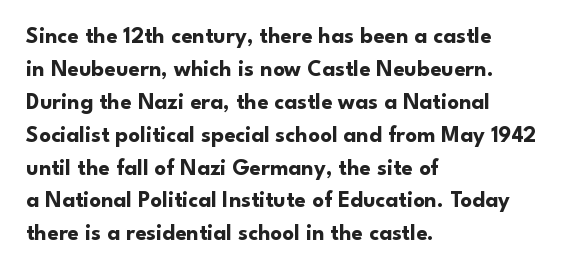
Q: Is the text bold? A: Yes.
Q: Is the text italic (slanted)? A: No, it is upright.
Q: Is the text underlined? A: No.
Q: How is the paragraph aligned? A: Left-aligned.
Q: Is the spacing between letters normal or unusually wide? A: Normal.
Q: Is the spacing between lines tight, normal or loose? A: Normal.
